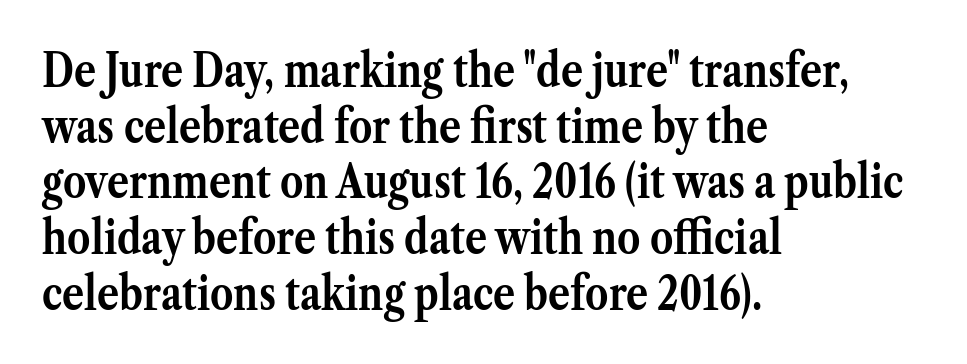
Q: Is the text bold? A: Yes.
Q: Is the text italic (slanted)? A: No, it is upright.
Q: Is the typeface a serif or a sans-serif typeface? A: Serif.
Q: Is the text underlined? A: No.
Q: How is the paragraph aligned? A: Left-aligned.
Q: Is the spacing between letters normal or unusually wide? A: Normal.
Q: Width (condensed, normal, or wide)? A: Normal.
Q: Stroke contrast? A: Medium.
Q: x-height? A: Medium.
Q: Monospaced? A: No.
